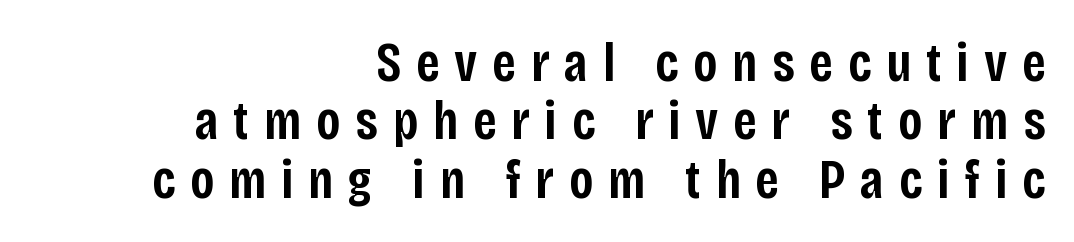
Q: Is the text bold? A: Semi-bold.
Q: Is the text italic (slanted)? A: No, it is upright.
Q: Is the typeface a serif or a sans-serif typeface? A: Sans-serif.
Q: Is the text underlined? A: No.
Q: How is the paragraph aligned? A: Right-aligned.
Q: Is the spacing between letters normal or unusually wide? A: Unusually wide.
Q: Is the spacing between lines tight, normal or loose? A: Tight.
Q: Width (condensed, normal, or wide)? A: Condensed.
Q: Stroke contrast? A: Low.
Q: x-height? A: Large.
Q: Monospaced? A: No.
